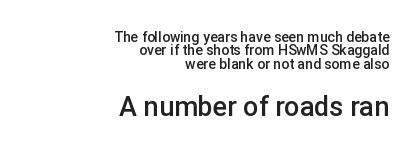
Q: Is the text bold? A: Semi-bold.
Q: Is the text italic (slanted)? A: No, it is upright.
Q: Is the text underlined? A: No.
Q: How is the paragraph aligned? A: Right-aligned.
Q: Is the spacing between letters normal or unusually wide? A: Normal.
Q: Is the spacing between lines tight, normal or loose? A: Tight.
Q: Which block of text is set in a larger size, the first (top) or the second (bottom)? A: The second (bottom) one.
